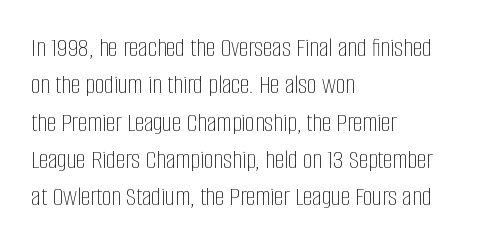
Interline gaps are of average width in this sample. Inter-character spacing is left at the font's built-in metrics. If you drew a line through each stem, it would be perfectly vertical. Words float on clear page, feet unadorned. Each line starts at the same left margin while the right side varies.
